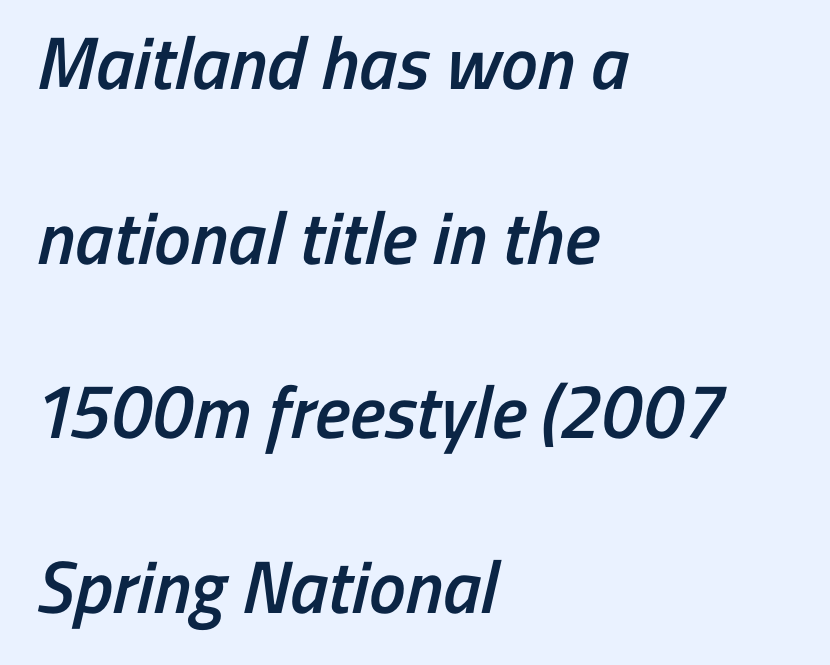
A great deal of white space separates one row of letters from the next. The glyphs in this specimen are sans serif. Students, this is semibold: more ink than regular, less than bold. Nobody touched the tracking dial on this one. The lines in this sample share a left origin and differ only in where they stop. Just letters on the line, the space beneath them empty.
